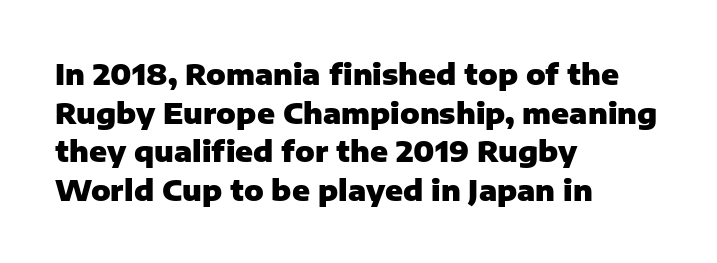
Q: Is the text bold? A: Yes.
Q: Is the text italic (slanted)? A: No, it is upright.
Q: Is the typeface a serif or a sans-serif typeface? A: Sans-serif.
Q: Is the text underlined? A: No.
Q: How is the paragraph aligned? A: Left-aligned.
Q: Is the spacing between letters normal or unusually wide? A: Normal.
Q: Is the spacing between lines tight, normal or loose? A: Normal.
Q: Width (condensed, normal, or wide)? A: Normal.
Q: Stroke contrast? A: Low.
Q: x-height? A: Medium.
Q: Monospaced? A: No.
